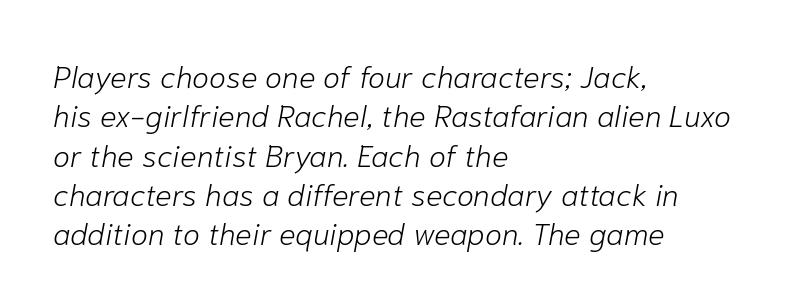
Q: Is the text bold? A: No.
Q: Is the text italic (slanted)? A: Yes, it leans right by about 10 degrees.
Q: Is the text underlined? A: No.
Q: How is the paragraph aligned? A: Left-aligned.
Q: Is the spacing between letters normal or unusually wide? A: Normal.
Q: Is the spacing between lines tight, normal or loose? A: Normal.
Q: Width (condensed, normal, or wide)? A: Normal.
Q: Stroke contrast? A: Low.
Q: x-height? A: Medium.
Q: Monospaced? A: No.
